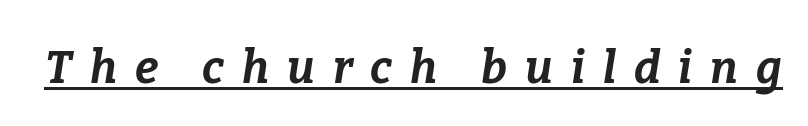
Q: Is the text bold? A: Yes.
Q: Is the text italic (slanted)? A: Yes, it leans right by about 9 degrees.
Q: Is the text underlined? A: Yes.
Q: Is the spacing between letters normal or unusually wide? A: Unusually wide.
Q: Width (condensed, normal, or wide)? A: Normal.
Q: Stroke contrast? A: Low.
Q: x-height? A: Medium.
Q: Monospaced? A: No.
